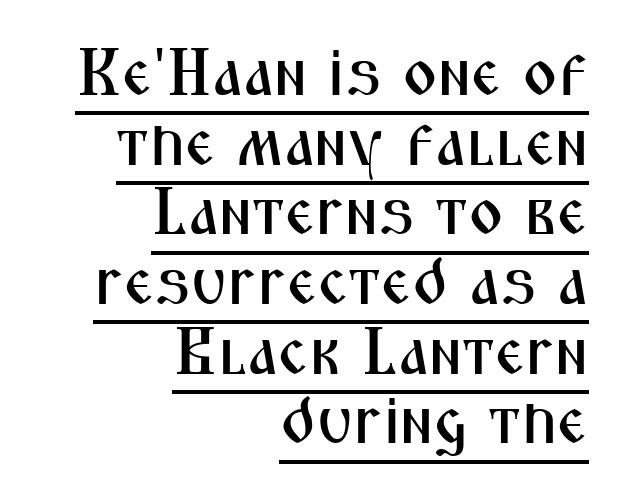
{"serif": "no", "italic": "no", "width": "condensed", "stroke_contrast": "medium", "x_height": "medium", "monospaced": "no", "underline": "yes", "align": "right", "line_spacing": "tight", "line_spacing_ratio": 1.04, "letter_spacing": "normal", "letter_spacing_em": 0.0, "glyph_px": 67}
